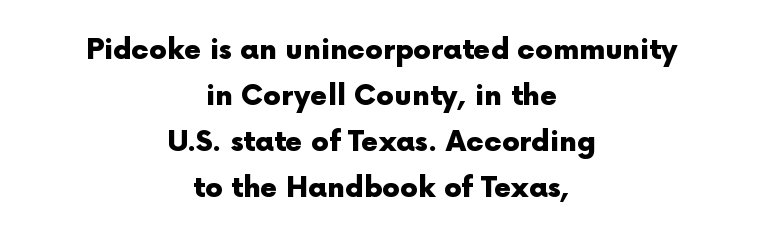
{"serif": "no", "italic": "no", "bold": "yes", "weight": "heavy", "width": "normal", "x_height": "medium", "monospaced": "no", "underline": "no", "align": "center", "line_spacing": "normal", "line_spacing_ratio": 1.64, "letter_spacing": "normal", "letter_spacing_em": 0.0, "glyph_px": 28}
